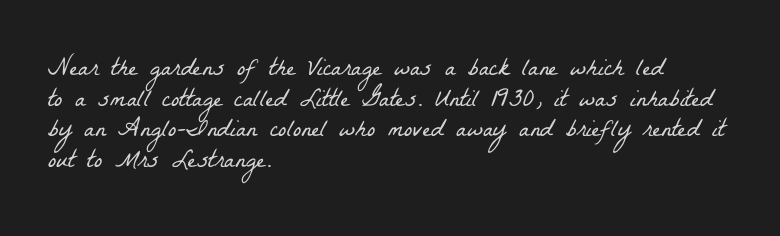
The image shows 25 px text type; set left-aligned, line spacing 1.23x, normal letter spacing, not underlined.
